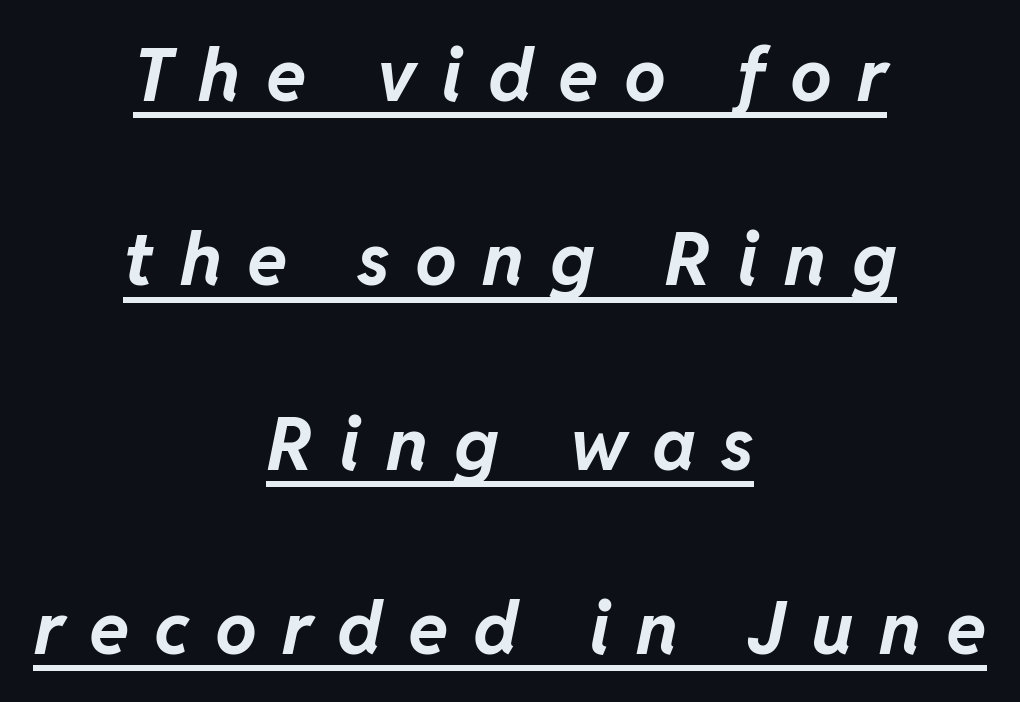
The image shows 74 px bold type, italic (leaning right); set centered, loose line spacing (2.49x), unusually wide letter spacing (+0.34 em), underlined; low stroke contrast and a medium x-height.
